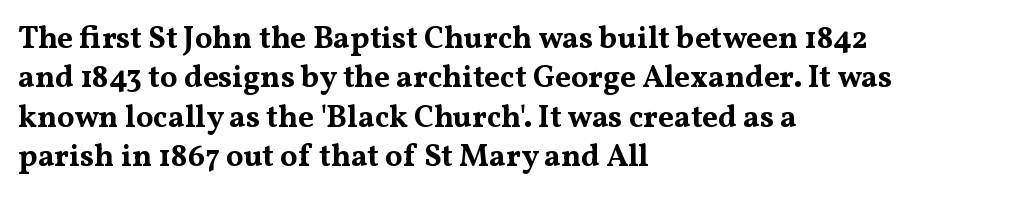
{"serif": "yes", "italic": "no", "bold": "yes", "weight": "bold", "width": "wide", "stroke_contrast": "medium", "x_height": "medium", "monospaced": "no", "underline": "no", "align": "left", "line_spacing": "normal", "line_spacing_ratio": 1.27, "letter_spacing": "normal", "letter_spacing_em": 0.0, "glyph_px": 31}
